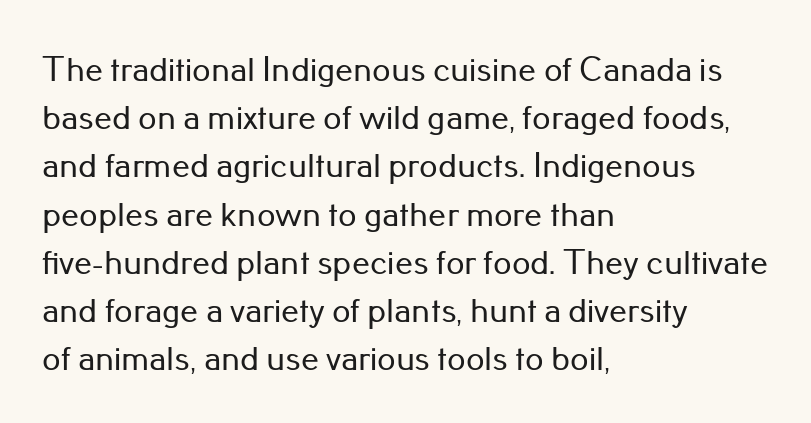
{"serif": "no", "italic": "no", "width": "normal", "stroke_contrast": "low", "x_height": "small", "monospaced": "no", "underline": "no", "align": "left", "line_spacing": "normal", "line_spacing_ratio": 1.34, "letter_spacing": "normal", "letter_spacing_em": 0.0, "glyph_px": 36}
